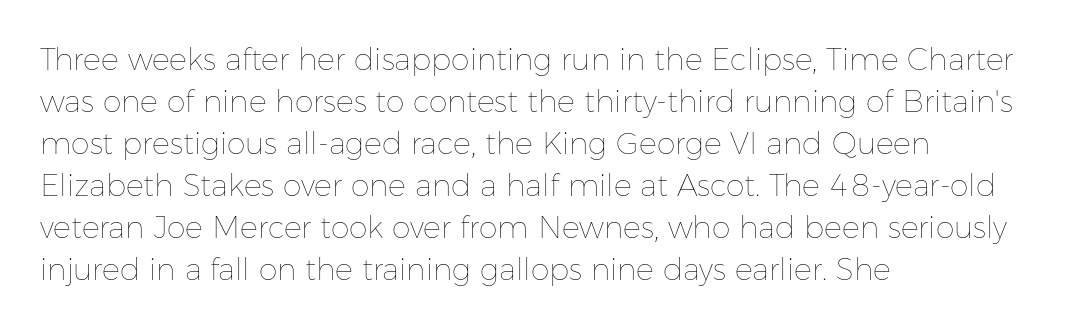
The image shows 30 px thin type, upright; set left-aligned, normal line spacing (1.4x), normal letter spacing, not underlined; low stroke contrast and a medium x-height.
